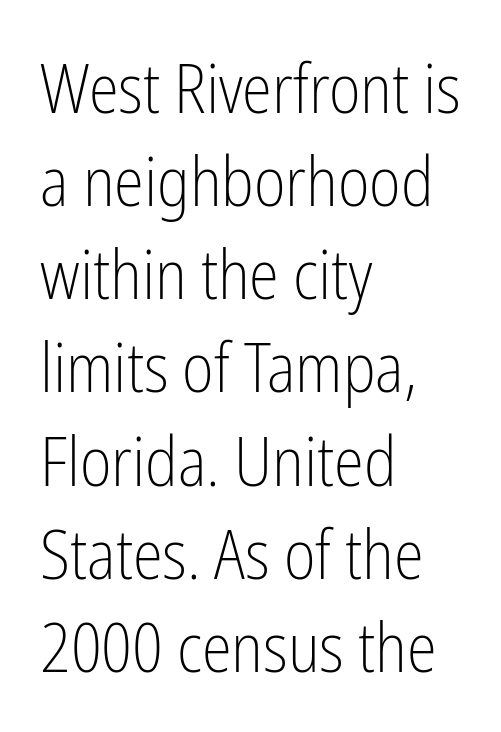
The image shows 68 px light, condensed sans-serif type, upright; set left-aligned, normal line spacing (1.37x), normal letter spacing, not underlined; low stroke contrast and a medium x-height.
